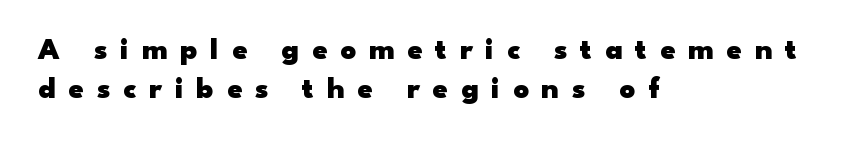
Q: Is the text bold? A: Yes.
Q: Is the text italic (slanted)? A: No, it is upright.
Q: Is the typeface a serif or a sans-serif typeface? A: Sans-serif.
Q: Is the text underlined? A: No.
Q: How is the paragraph aligned? A: Left-aligned.
Q: Is the spacing between letters normal or unusually wide? A: Unusually wide.
Q: Is the spacing between lines tight, normal or loose? A: Normal.
Q: Width (condensed, normal, or wide)? A: Wide.
Q: Stroke contrast? A: Low.
Q: x-height? A: Small.
Q: Monospaced? A: No.
